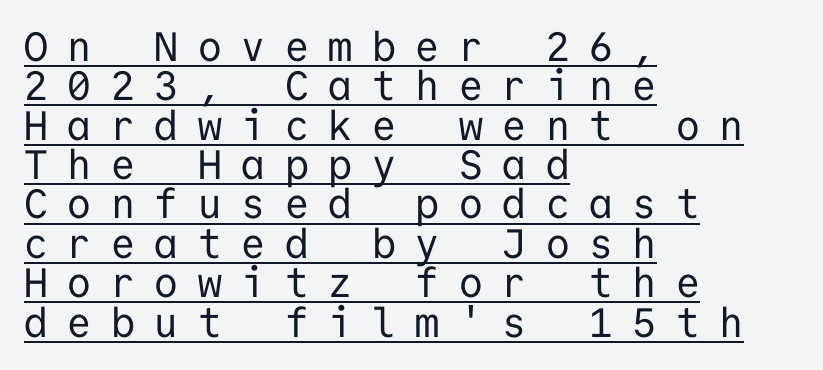
{"serif": "no", "italic": "no", "bold": "no", "weight": "regular", "width": "normal", "stroke_contrast": "low", "x_height": "medium", "monospaced": "yes", "underline": "yes", "align": "left", "line_spacing": "tight", "line_spacing_ratio": 0.96, "letter_spacing": "wide", "letter_spacing_em": 0.48, "glyph_px": 41}
